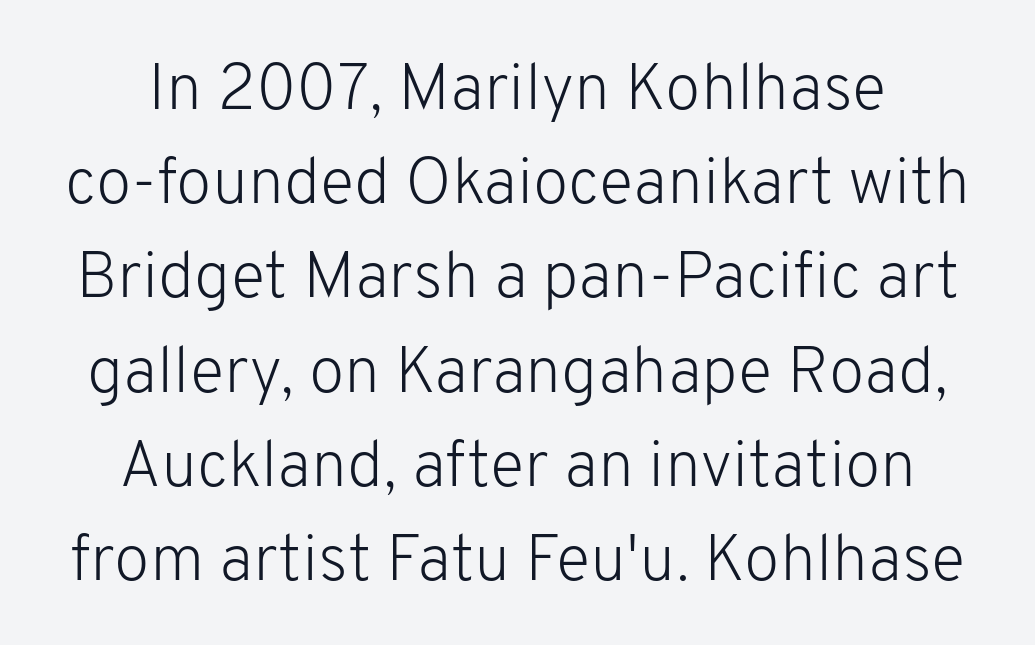
Q: Is the text bold? A: No.
Q: Is the text italic (slanted)? A: No, it is upright.
Q: Is the typeface a serif or a sans-serif typeface? A: Sans-serif.
Q: Is the text underlined? A: No.
Q: How is the paragraph aligned? A: Centered.
Q: Is the spacing between letters normal or unusually wide? A: Normal.
Q: Is the spacing between lines tight, normal or loose? A: Normal.
Q: Width (condensed, normal, or wide)? A: Normal.
Q: Stroke contrast? A: Low.
Q: x-height? A: Medium.
Q: Monospaced? A: No.
